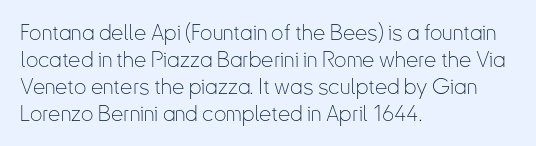
Honestly, the letter spacing is just normal — you wouldn't notice it. A student would call this left alignment; a typographer would say flush left, rag right. The font sits on the lighter half of the weight spectrum, regular included. Just letters on the line, the space beneath them empty.
